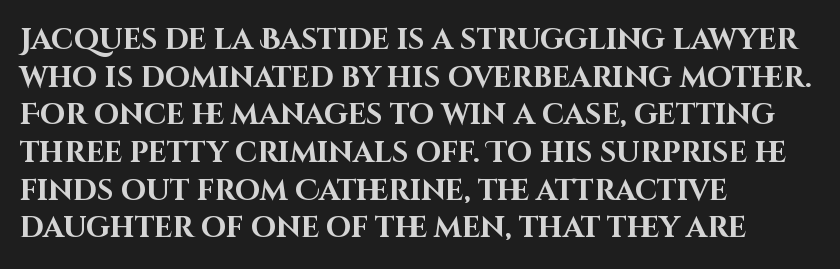
Serif or sans? Sans — the stroke terminals are bare. Each row of text sits above clean, open space. What weight is shown? A full bold with thick strokes. Each line starts at the same left margin while the right side varies.
